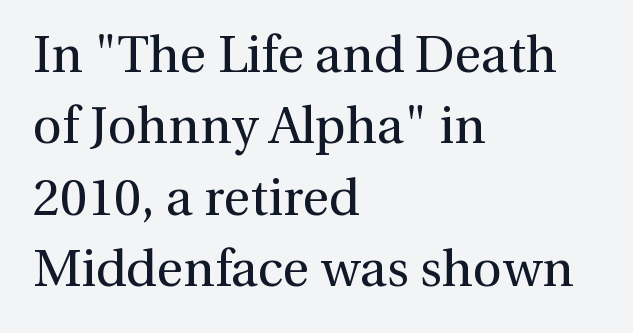
Clear beneath every line of the passage. The ragged edge is on the right, which tells us the setting is flush left. The axis of the letterforms is exactly vertical. Examine the stroke ends and you'll spot serifs. The space between consecutive lines is moderate.
